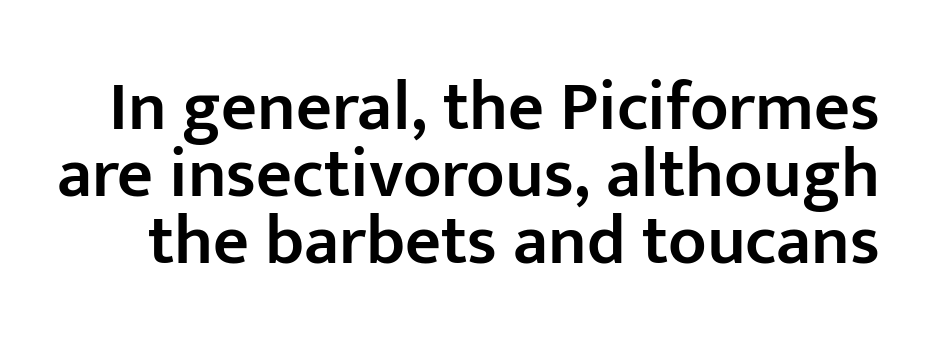
The image shows 70 px semibold sans-serif type, upright; set tight line spacing (0.96x), normal letter spacing, not underlined; low stroke contrast and a medium x-height.
